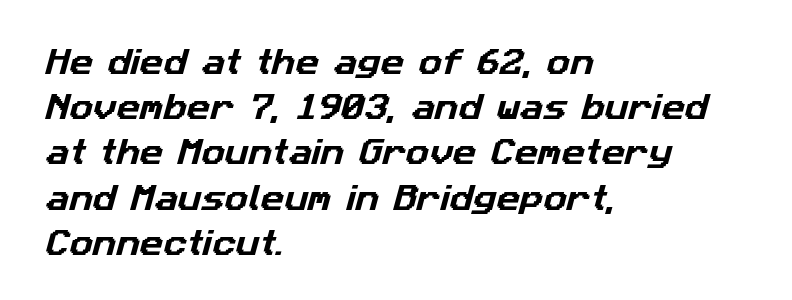
The image shows 29 px sans-serif type; set left-aligned, normal line spacing (1.56x), normal letter spacing, not underlined; low stroke contrast and a medium x-height.
